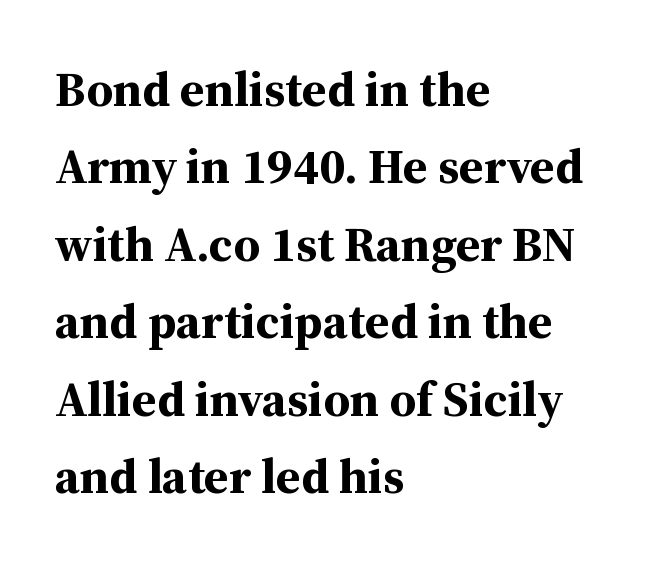
Check the space under the baseline: it is left empty. The rag falls on the right side of this text block. Italic: no, the glyphs are upright roman. Varying glyph widths throughout — classic text-font behaviour. What weight is shown? A full bold with thick strokes.
